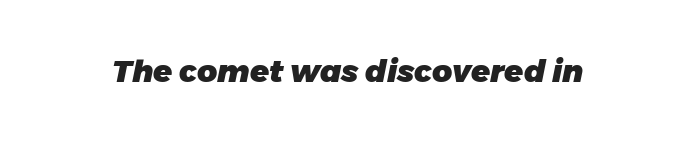
Short note: letters normally spaced. You could not count columns in this text — the font is proportionally spaced. This sample uses a sans-serif face. Summary of weight: heavy, a full bold.
